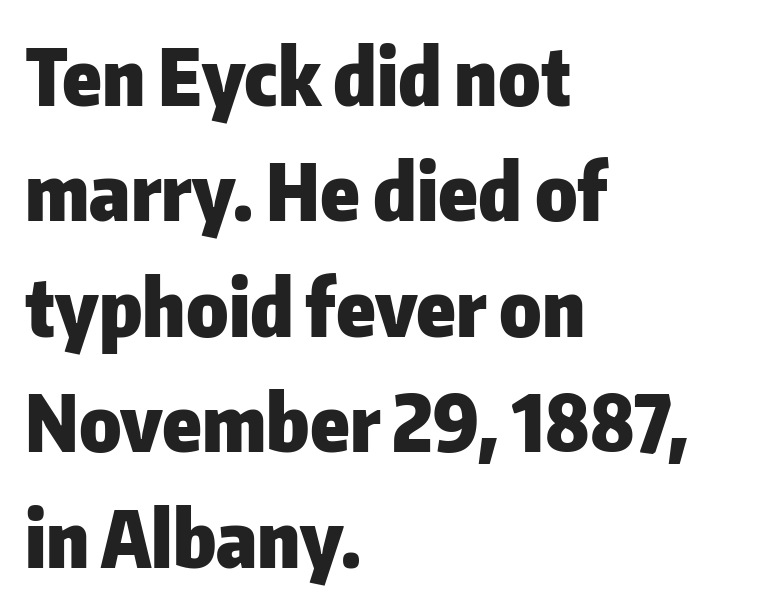
The image shows 78 px heavy sans-serif type, upright; set left-aligned, normal line spacing (1.48x), normal letter spacing, not underlined; low stroke contrast and a medium x-height.
